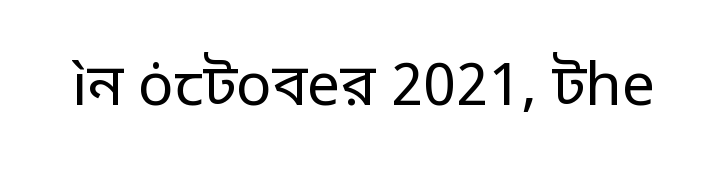
Q: Is the text bold? A: No.
Q: Is the text italic (slanted)? A: No, it is upright.
Q: Is the typeface a serif or a sans-serif typeface? A: Sans-serif.
Q: Is the text underlined? A: No.
Q: Is the spacing between letters normal or unusually wide? A: Normal.
Q: Width (condensed, normal, or wide)? A: Normal.
Q: Stroke contrast? A: Low.
Q: x-height? A: Medium.
Q: Monospaced? A: No.
